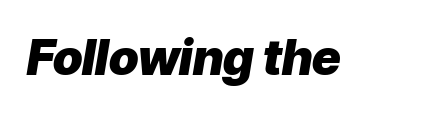
The image shows 49 px heavy type, italic (leaning right); set normal letter spacing, not underlined; low stroke contrast and a medium x-height.
